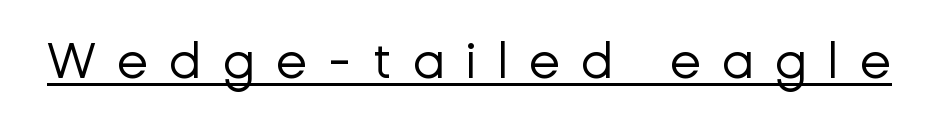
{"serif": "no", "italic": "no", "bold": "no", "weight": "regular", "width": "normal", "stroke_contrast": "low", "x_height": "medium", "monospaced": "no", "underline": "yes", "letter_spacing": "wide", "letter_spacing_em": 0.41, "glyph_px": 51}
